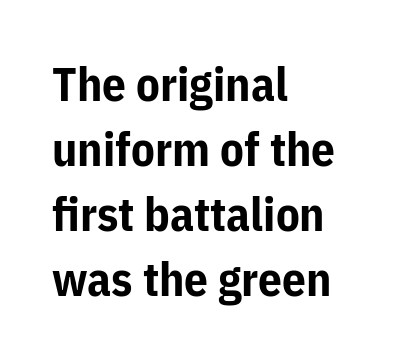
Students, this is bold: see how much ink each stroke carries. Posture: upright roman. Tracking value appears to be zero — textbook default spacing. Line beginnings align vertically; line endings do not.
